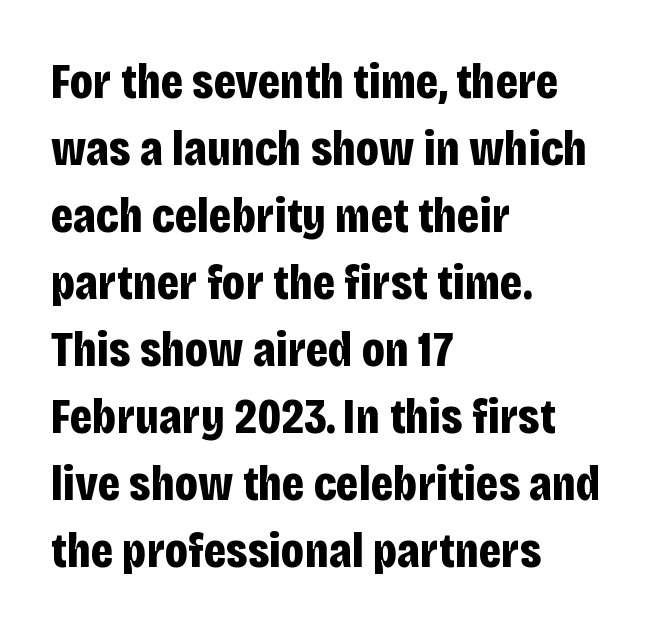
Q: Is the text bold? A: Yes.
Q: Is the text italic (slanted)? A: No, it is upright.
Q: Is the typeface a serif or a sans-serif typeface? A: Sans-serif.
Q: Is the text underlined? A: No.
Q: How is the paragraph aligned? A: Left-aligned.
Q: Is the spacing between letters normal or unusually wide? A: Normal.
Q: Is the spacing between lines tight, normal or loose? A: Normal.
Q: Width (condensed, normal, or wide)? A: Condensed.
Q: Stroke contrast? A: Low.
Q: x-height? A: Large.
Q: Monospaced? A: No.
